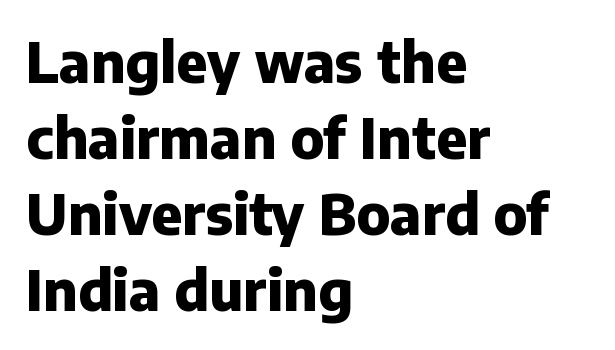
Summary of vertical rhythm: regular, with standard interline spacing. A roman cut, with each character standing at attention. Nobody drew a line under any word here. Think of a printed novel: that variable character pitch is what you see here. Serif or sans? Sans — the stroke terminals are bare.
